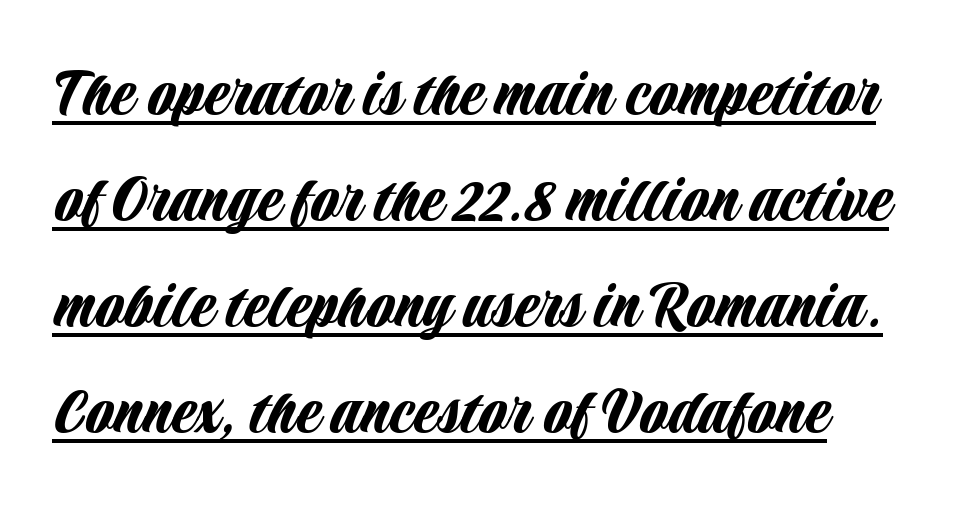
The image shows 72 px condensed sans-serif type; set normal line spacing (1.47x), normal letter spacing, underlined; low stroke contrast and a large x-height.
